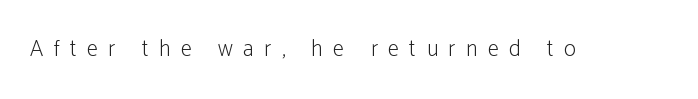
The image shows 23 px text type, upright; set unusually wide letter spacing (+0.45 em), not underlined.
